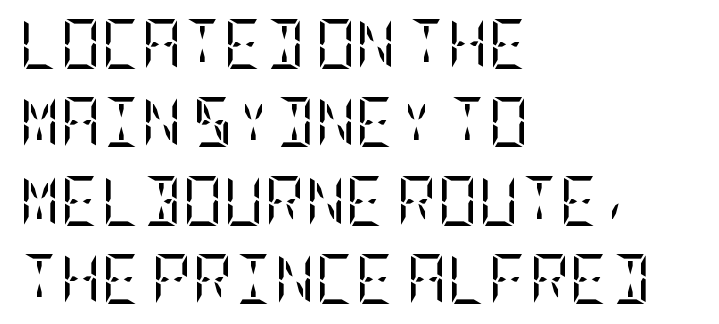
The image shows 50 px regular-weight, condensed serif type, upright; set left-aligned, normal line spacing (1.57x), normal letter spacing, not underlined; low stroke contrast and a large x-height.
